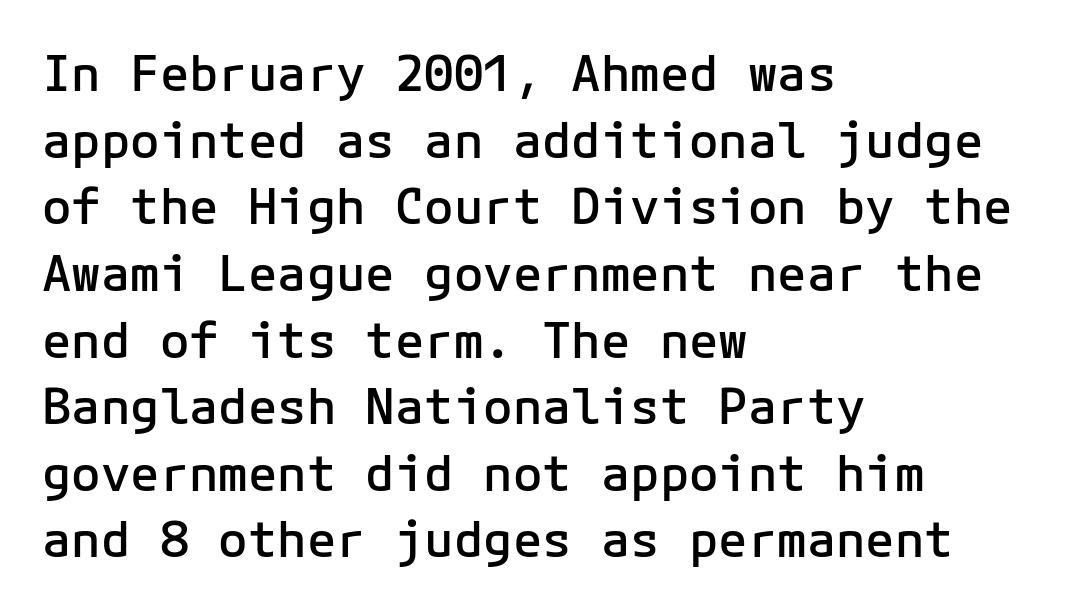
Q: Is the text bold? A: Semi-bold.
Q: Is the text italic (slanted)? A: No, it is upright.
Q: Is the typeface a serif or a sans-serif typeface? A: Sans-serif.
Q: Is the text underlined? A: No.
Q: How is the paragraph aligned? A: Left-aligned.
Q: Is the spacing between letters normal or unusually wide? A: Normal.
Q: Is the spacing between lines tight, normal or loose? A: Normal.
Q: Width (condensed, normal, or wide)? A: Normal.
Q: Stroke contrast? A: Low.
Q: x-height? A: Medium.
Q: Monospaced? A: Yes.
